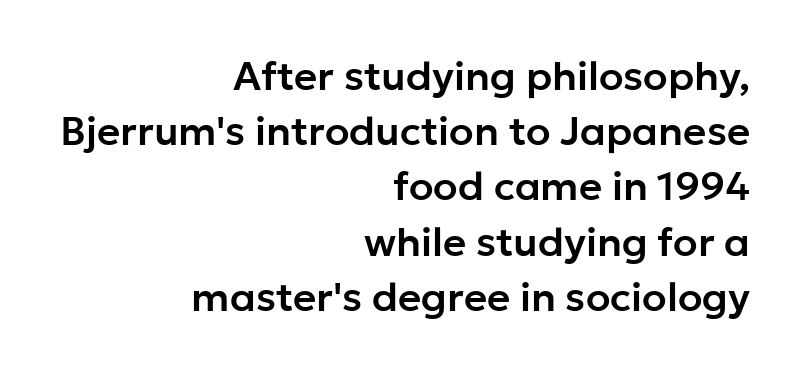
{"serif": "no", "italic": "no", "width": "normal", "stroke_contrast": "low", "x_height": "medium", "monospaced": "no", "underline": "no", "align": "right", "line_spacing": "normal", "line_spacing_ratio": 1.38, "letter_spacing": "normal", "letter_spacing_em": 0.0, "glyph_px": 40}
